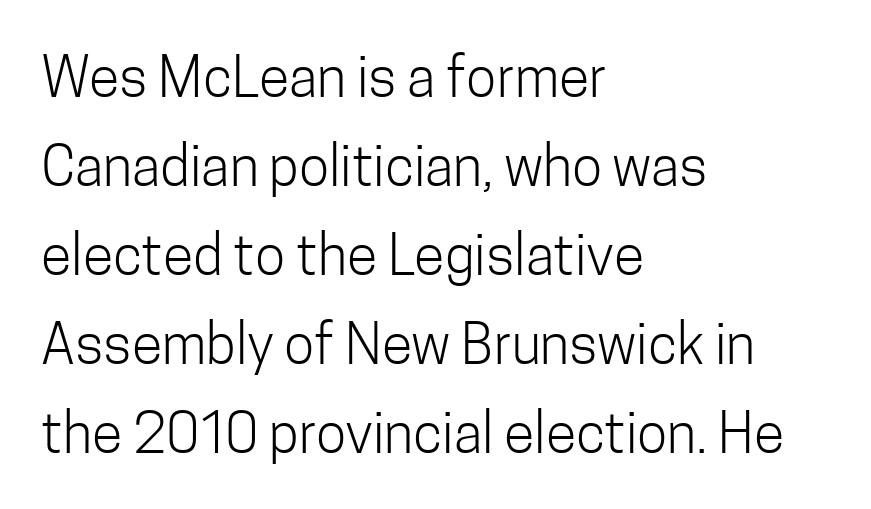
Q: Is the text bold? A: No.
Q: Is the text italic (slanted)? A: No, it is upright.
Q: Is the typeface a serif or a sans-serif typeface? A: Sans-serif.
Q: Is the text underlined? A: No.
Q: How is the paragraph aligned? A: Left-aligned.
Q: Is the spacing between letters normal or unusually wide? A: Normal.
Q: Is the spacing between lines tight, normal or loose? A: Normal.
Q: Width (condensed, normal, or wide)? A: Condensed.
Q: Stroke contrast? A: Low.
Q: x-height? A: Medium.
Q: Monospaced? A: No.
